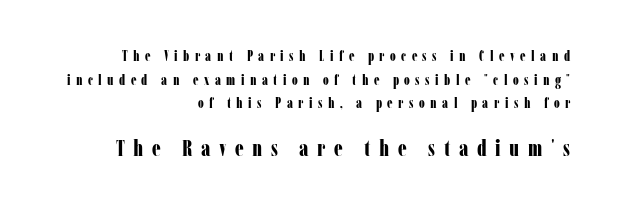
{"italic": "no", "bold": "yes", "underline": "no", "align": "right", "line_spacing": "normal", "line_spacing_ratio": 1.68, "letter_spacing": "wide", "letter_spacing_em": 0.39, "larger_block": "second", "size_ratio": 1.57, "glyph_px": 22}
